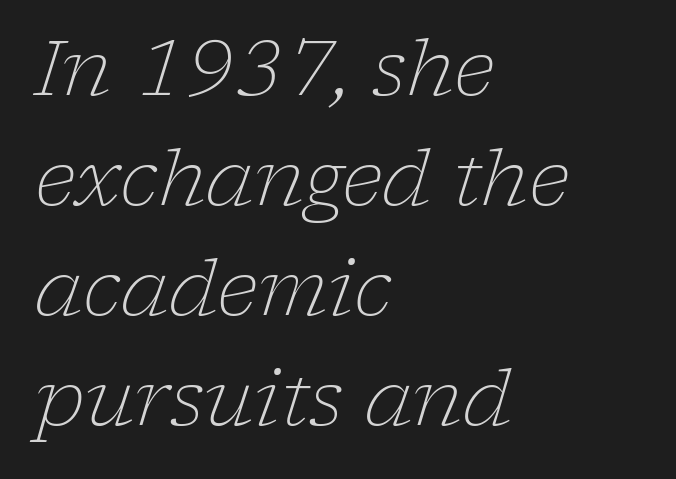
The glyphs in this specimen are seriffed. The lines sit at an ordinary, default distance from one another. The letters advance in unequal steps, a hallmark of proportional type. Each stroke keeps to a modest, everyday thickness or less. Students, note that the glyphs here touch the page at normal intervals.
